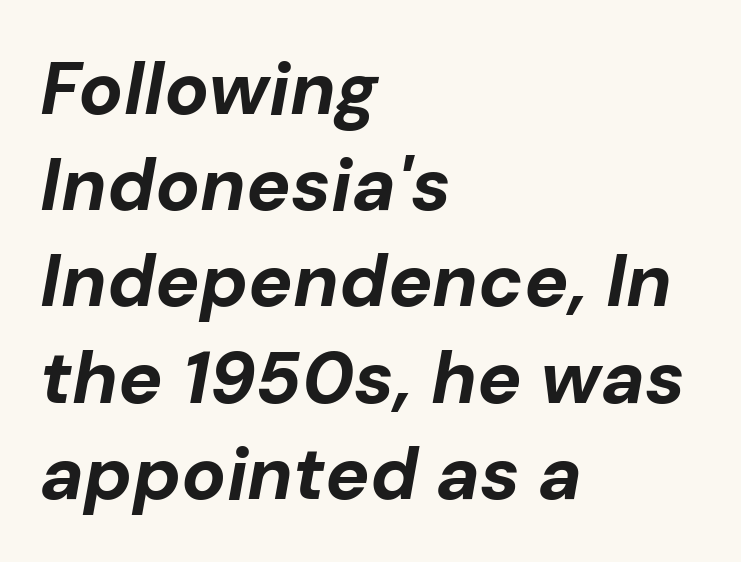
Q: Is the text bold? A: Yes.
Q: Is the text italic (slanted)? A: Yes, it leans right by about 10 degrees.
Q: Is the text underlined? A: No.
Q: How is the paragraph aligned? A: Left-aligned.
Q: Is the spacing between letters normal or unusually wide? A: Normal.
Q: Is the spacing between lines tight, normal or loose? A: Normal.
Q: Width (condensed, normal, or wide)? A: Normal.
Q: Stroke contrast? A: Low.
Q: x-height? A: Medium.
Q: Monospaced? A: No.
